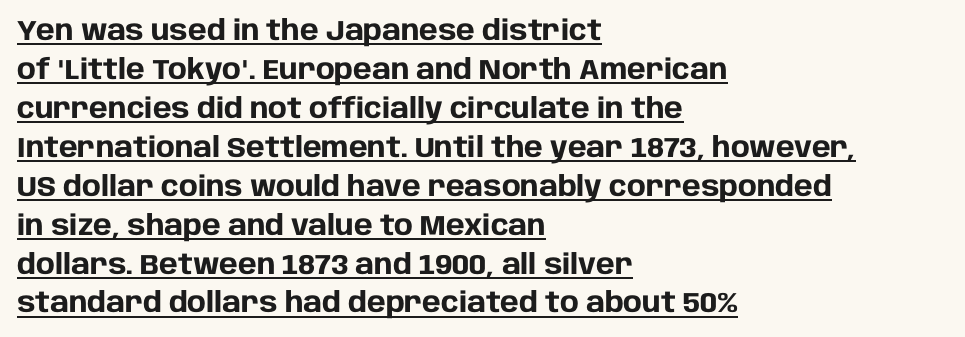
{"serif": "no", "italic": "no", "bold": "yes", "weight": "heavy", "width": "normal", "stroke_contrast": "low", "x_height": "large", "monospaced": "no", "underline": "yes", "align": "left", "line_spacing": "normal", "line_spacing_ratio": 1.39, "letter_spacing": "normal", "letter_spacing_em": 0.0, "glyph_px": 28}
